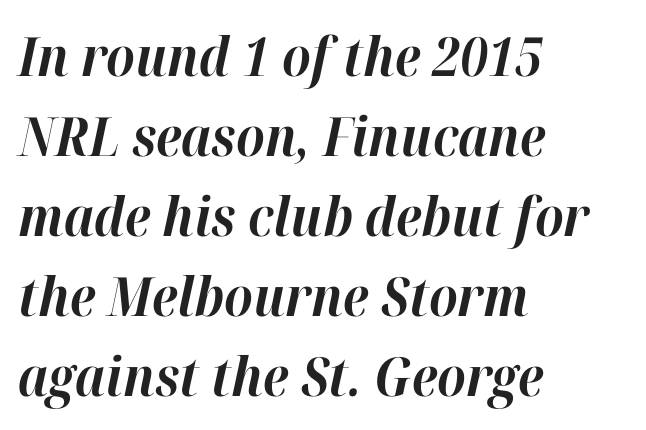
{"italic": "yes", "lean": "right", "slant_degrees": 12, "bold": "yes", "weight": "bold", "width": "normal", "stroke_contrast": "high", "x_height": "medium", "monospaced": "no", "underline": "no", "align": "left", "line_spacing": "normal", "line_spacing_ratio": 1.48, "letter_spacing": "normal", "letter_spacing_em": 0.0, "glyph_px": 54}
